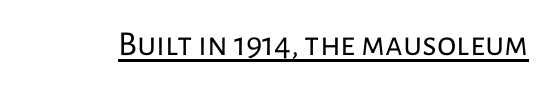
This sample uses an upright cut, with every glyph sitting square on the baseline. Do the characters align in a grid? No, the font is proportional. This is sans-serif lettering, the kind often seen on screens and signage. The type is set solid horizontally, with unmodified tracking. The cut favours lightness, reaching ordinary text weight at its darkest.
